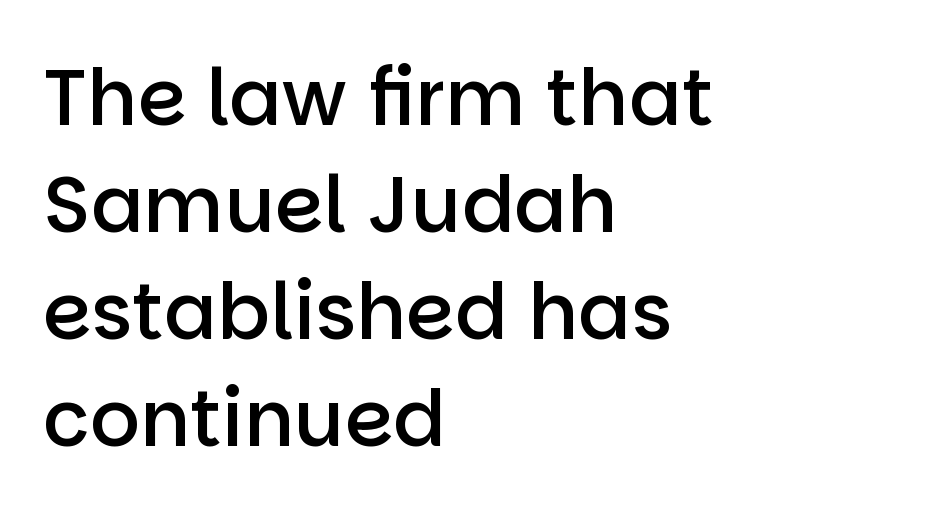
Q: Is the text bold? A: Semi-bold.
Q: Is the text italic (slanted)? A: No, it is upright.
Q: Is the typeface a serif or a sans-serif typeface? A: Sans-serif.
Q: Is the text underlined? A: No.
Q: How is the paragraph aligned? A: Left-aligned.
Q: Is the spacing between letters normal or unusually wide? A: Normal.
Q: Is the spacing between lines tight, normal or loose? A: Normal.
Q: Width (condensed, normal, or wide)? A: Normal.
Q: Stroke contrast? A: Low.
Q: x-height? A: Large.
Q: Monospaced? A: No.
